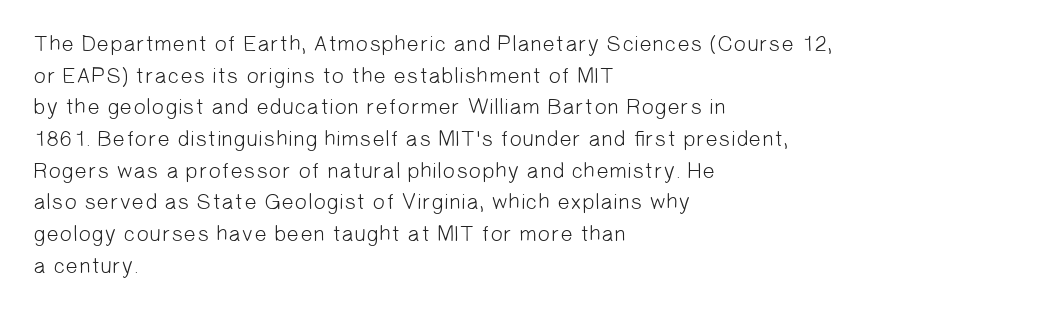
{"bold": "no", "underline": "no", "align": "left", "line_spacing": "normal", "line_spacing_ratio": 1.44, "letter_spacing": "normal", "letter_spacing_em": 0.0, "glyph_px": 22}
